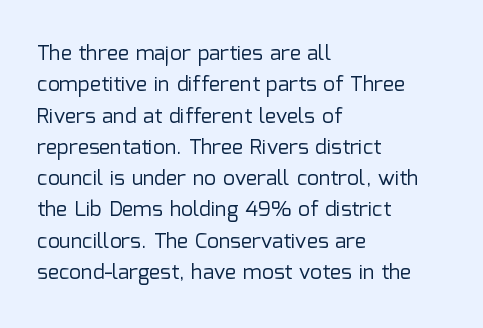
The image shows 21 px text type, upright; set left-aligned, normal line spacing (1.49x), normal letter spacing, not underlined.
